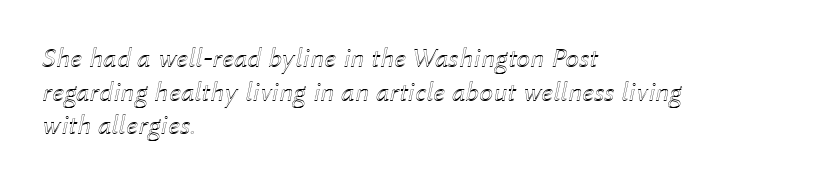
{"italic": "yes", "lean": "right", "slant_degrees": 12, "width": "normal", "x_height": "medium", "monospaced": "no", "underline": "no", "align": "left", "line_spacing_ratio": 1.2, "letter_spacing": "normal", "letter_spacing_em": 0.0, "glyph_px": 28}
